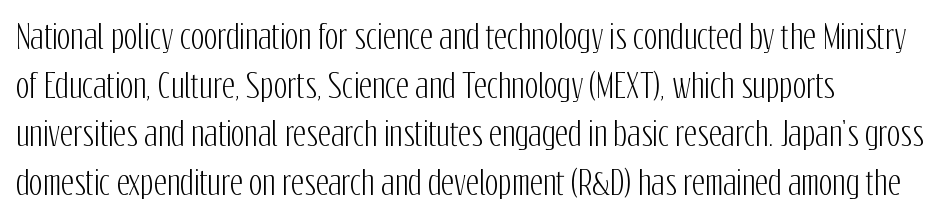
The image shows 32 px condensed sans-serif type, upright; set left-aligned, normal line spacing (1.52x), normal letter spacing, not underlined; low stroke contrast and a medium x-height.
